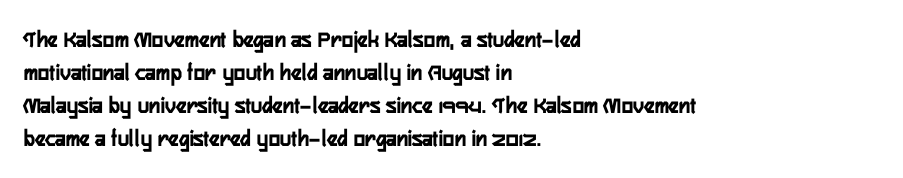
{"italic": "no", "bold": "yes", "underline": "no", "align": "left", "line_spacing": "normal", "line_spacing_ratio": 1.37, "letter_spacing": "normal", "letter_spacing_em": 0.0, "glyph_px": 24}
